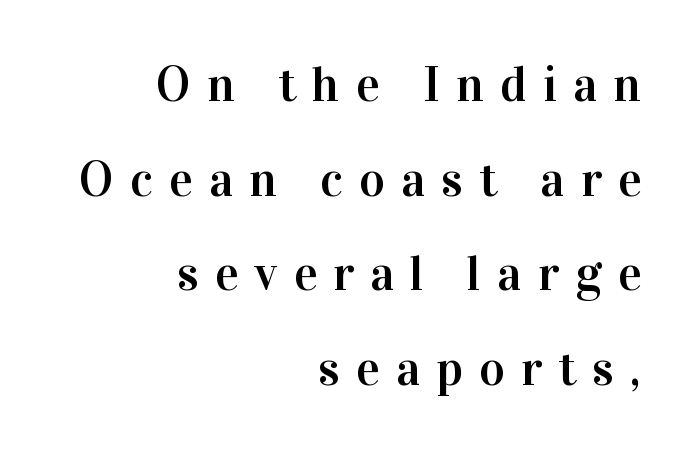
{"serif": "yes", "italic": "no", "width": "normal", "stroke_contrast": "high", "x_height": "medium", "monospaced": "no", "underline": "no", "align": "right", "line_spacing": "loose", "line_spacing_ratio": 1.93, "letter_spacing": "wide", "letter_spacing_em": 0.33, "glyph_px": 49}
